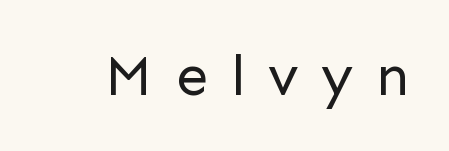
Q: Is the text bold? A: No.
Q: Is the text italic (slanted)? A: No, it is upright.
Q: Is the typeface a serif or a sans-serif typeface? A: Sans-serif.
Q: Is the text underlined? A: No.
Q: Is the spacing between letters normal or unusually wide? A: Unusually wide.
Q: Width (condensed, normal, or wide)? A: Normal.
Q: Stroke contrast? A: Low.
Q: x-height? A: Medium.
Q: Monospaced? A: No.
